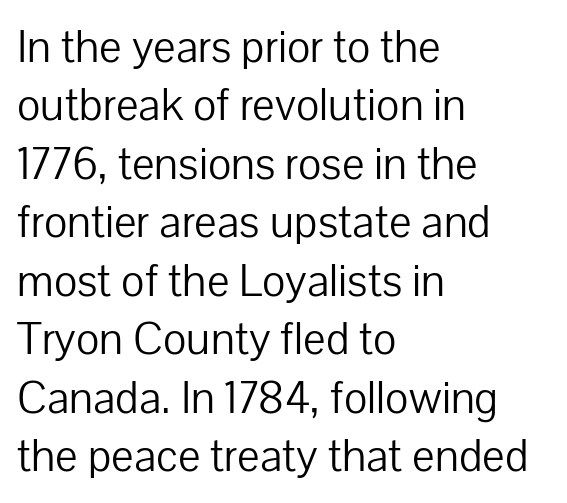
Q: Is the text bold? A: No.
Q: Is the text italic (slanted)? A: No, it is upright.
Q: Is the typeface a serif or a sans-serif typeface? A: Sans-serif.
Q: Is the text underlined? A: No.
Q: How is the paragraph aligned? A: Left-aligned.
Q: Is the spacing between letters normal or unusually wide? A: Normal.
Q: Is the spacing between lines tight, normal or loose? A: Normal.
Q: Width (condensed, normal, or wide)? A: Normal.
Q: Stroke contrast? A: Low.
Q: x-height? A: Medium.
Q: Monospaced? A: No.
